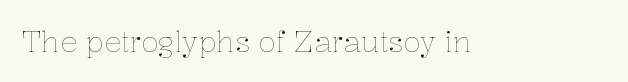
{"italic": "no", "bold": "no", "weight": "thin", "width": "normal", "stroke_contrast": "low", "x_height": "medium", "monospaced": "no", "underline": "no", "letter_spacing": "normal", "letter_spacing_em": 0.0, "glyph_px": 29}
